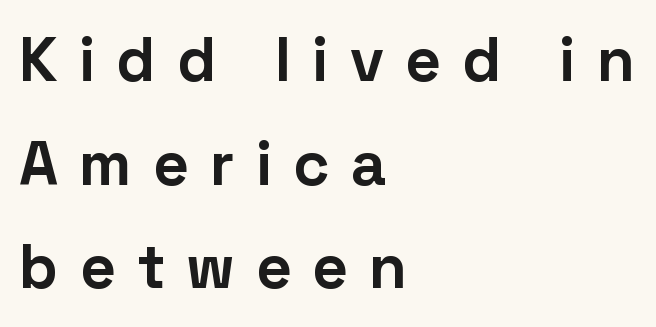
In terms of letterform style, serifs are entirely absent. Descenders are the only things crossing below the line. Ordinary non-slanted type is in use. Words appear elongated and porous because spacing is wide. The compositor pushed each line to the left boundary.
